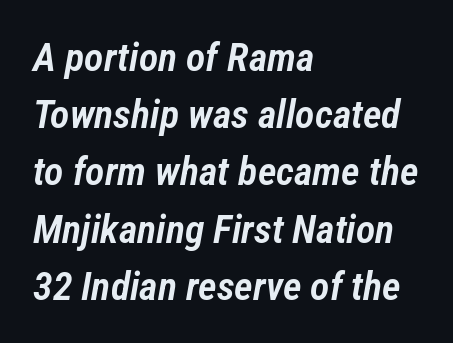
Q: Is the text bold? A: Semi-bold.
Q: Is the text italic (slanted)? A: Yes, it leans right by about 12 degrees.
Q: Is the text underlined? A: No.
Q: How is the paragraph aligned? A: Left-aligned.
Q: Is the spacing between letters normal or unusually wide? A: Normal.
Q: Is the spacing between lines tight, normal or loose? A: Normal.
Q: Width (condensed, normal, or wide)? A: Condensed.
Q: Stroke contrast? A: Low.
Q: x-height? A: Medium.
Q: Monospaced? A: No.
